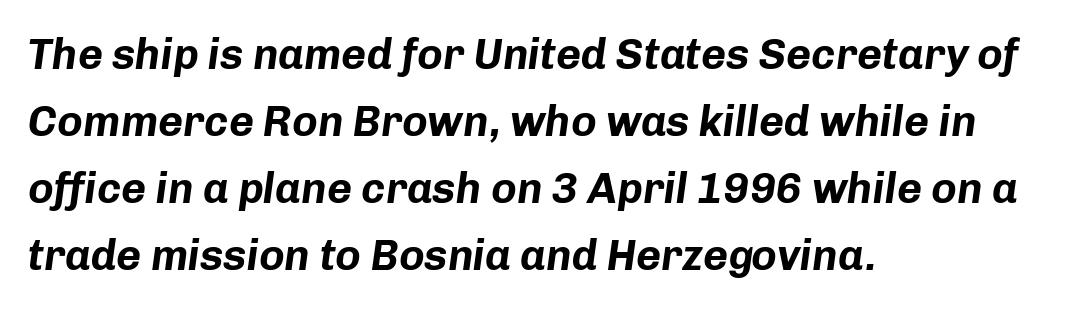
The image shows 43 px bold type, italic (leaning right); set left-aligned, normal line spacing (1.56x), normal letter spacing, not underlined; low stroke contrast and a medium x-height.
